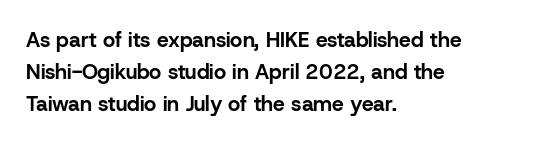
The image shows 21 px bold type, upright; set left-aligned, normal line spacing (1.52x), normal letter spacing, not underlined.
